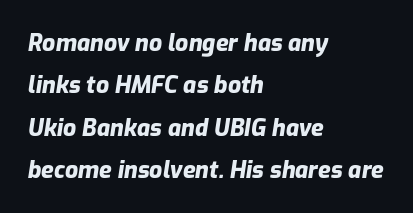
Q: Is the text bold? A: Yes.
Q: Is the text italic (slanted)? A: Yes, it leans right by about 9 degrees.
Q: Is the text underlined? A: No.
Q: How is the paragraph aligned? A: Left-aligned.
Q: Is the spacing between letters normal or unusually wide? A: Normal.
